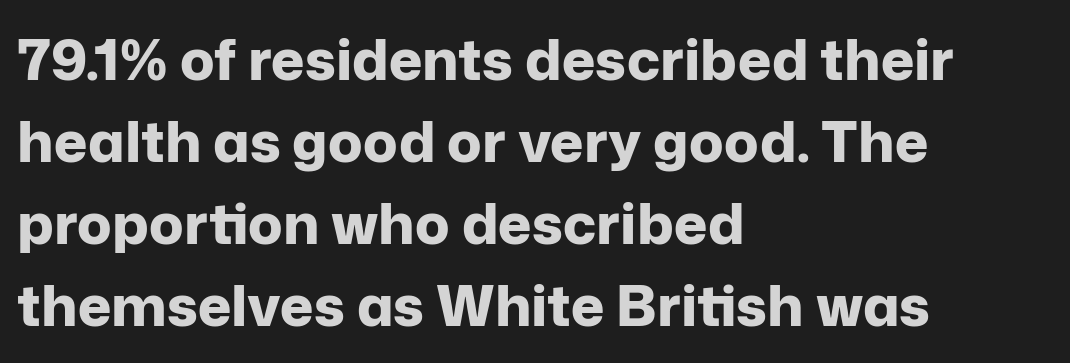
The image shows 57 px bold sans-serif type, upright; set left-aligned, normal line spacing (1.44x), normal letter spacing, not underlined; low stroke contrast and a medium x-height.
